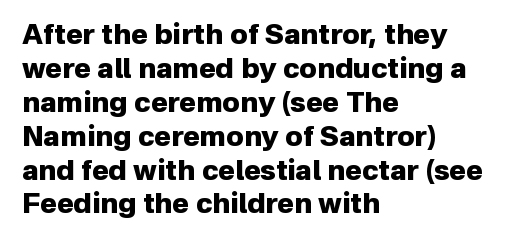
{"serif": "no", "italic": "no", "bold": "yes", "weight": "heavy", "width": "normal", "stroke_contrast": "low", "x_height": "medium", "monospaced": "no", "underline": "no", "align": "left", "line_spacing_ratio": 1.21, "letter_spacing": "normal", "letter_spacing_em": 0.0, "glyph_px": 28}
